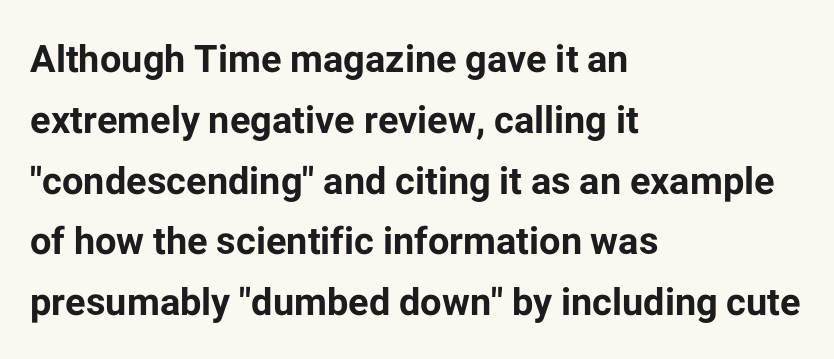
The image shows 38 px bold sans-serif type, upright; set left-aligned, normal line spacing (1.6x), normal letter spacing, not underlined; low stroke contrast and a medium x-height.
